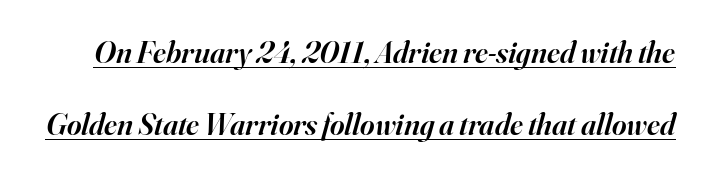
Q: Is the text bold? A: Semi-bold.
Q: Is the text italic (slanted)? A: Yes, it leans right by about 16 degrees.
Q: Is the typeface a serif or a sans-serif typeface? A: Serif.
Q: Is the text underlined? A: Yes.
Q: Is the spacing between letters normal or unusually wide? A: Normal.
Q: Is the spacing between lines tight, normal or loose? A: Loose.
Q: Width (condensed, normal, or wide)? A: Normal.
Q: Stroke contrast? A: High.
Q: x-height? A: Small.
Q: Monospaced? A: No.
